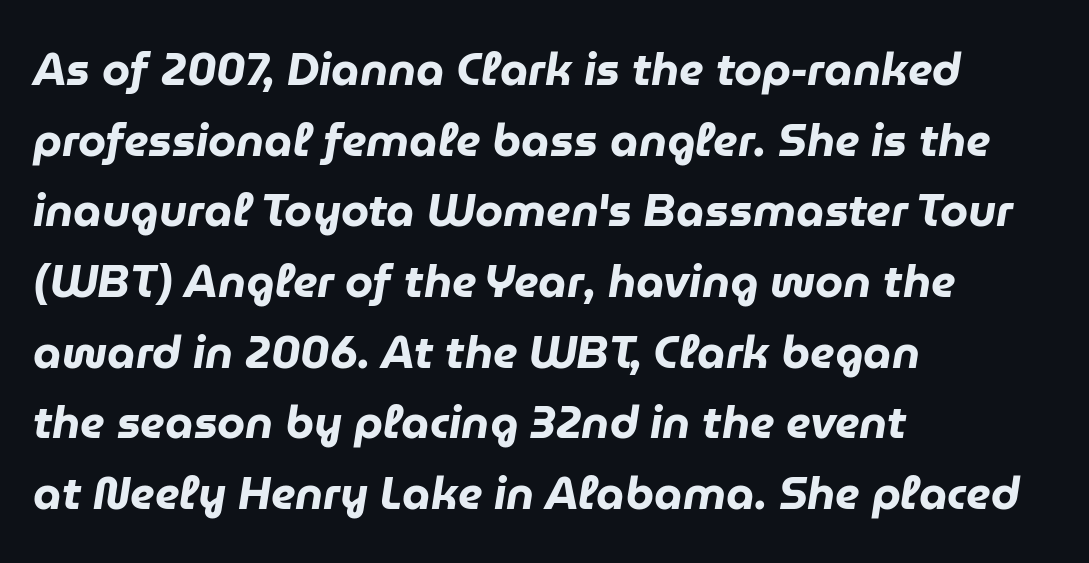
Proportional: the letters do not fall into vertical columns. Only glyphs here, with clear space below each row. Pretty heavy lettering here — definitely bold. Leading: standard.
